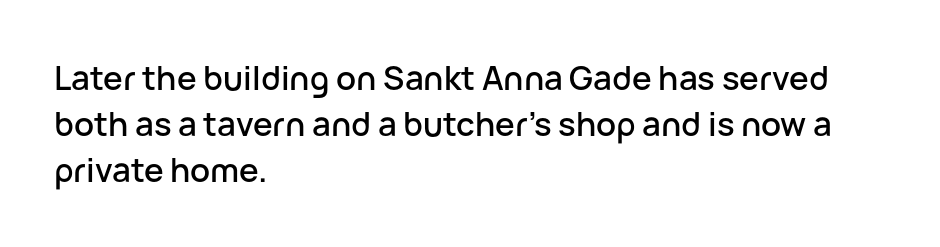
The image shows 33 px sans-serif type, upright; set left-aligned, normal line spacing (1.4x), normal letter spacing, not underlined; low stroke contrast and a medium x-height.
